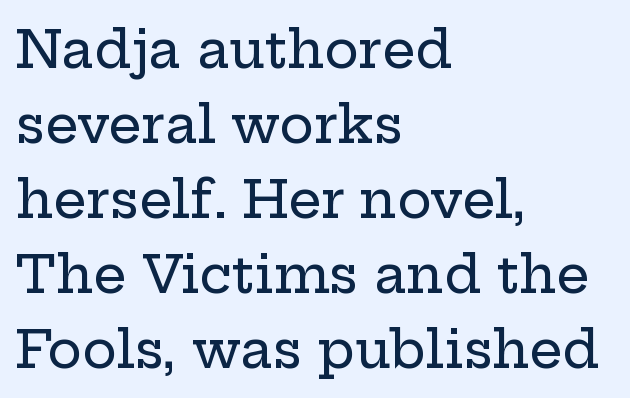
{"serif": "yes", "italic": "no", "width": "wide", "stroke_contrast": "low", "x_height": "medium", "monospaced": "no", "underline": "no", "align": "left", "line_spacing": "normal", "line_spacing_ratio": 1.44, "letter_spacing": "normal", "letter_spacing_em": 0.0, "glyph_px": 52}
